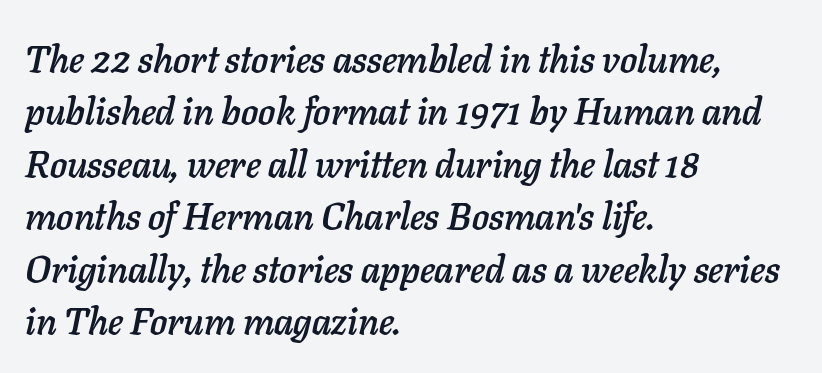
The image shows 38 px text type, italic (leaning right); set left-aligned, normal line spacing (1.38x), normal letter spacing, not underlined; low stroke contrast and a medium x-height.
